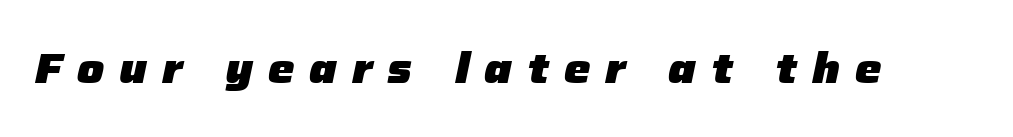
{"italic": "yes", "lean": "right", "slant_degrees": 12, "bold": "yes", "weight": "heavy", "width": "normal", "stroke_contrast": "low", "x_height": "medium", "monospaced": "no", "underline": "no", "letter_spacing": "wide", "letter_spacing_em": 0.35, "glyph_px": 42}
